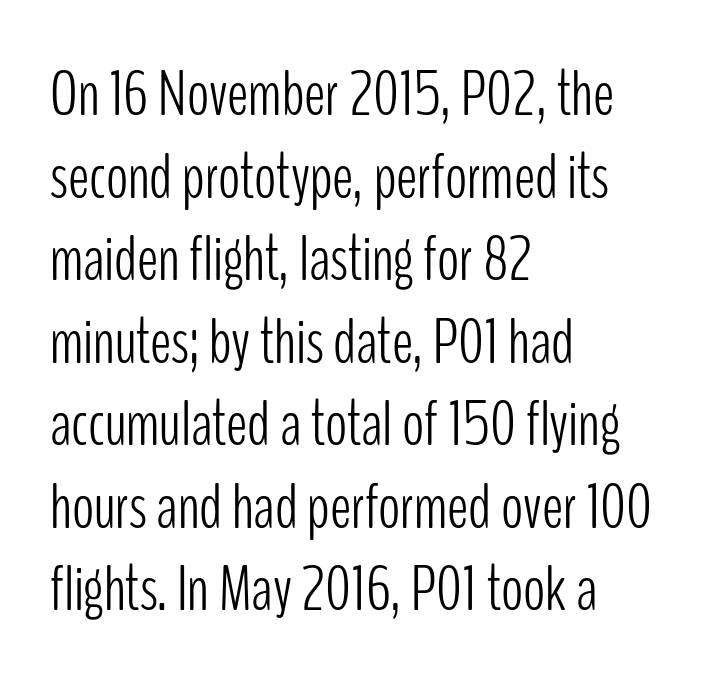
Q: Is the text bold? A: No.
Q: Is the text italic (slanted)? A: No, it is upright.
Q: Is the typeface a serif or a sans-serif typeface? A: Sans-serif.
Q: Is the text underlined? A: No.
Q: How is the paragraph aligned? A: Left-aligned.
Q: Is the spacing between letters normal or unusually wide? A: Normal.
Q: Is the spacing between lines tight, normal or loose? A: Normal.
Q: Width (condensed, normal, or wide)? A: Condensed.
Q: Stroke contrast? A: Low.
Q: x-height? A: Medium.
Q: Monospaced? A: No.
